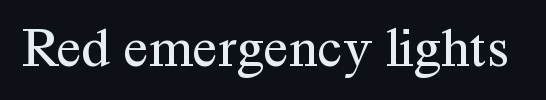
The image shows 57 px regular-weight serif type, upright; set normal letter spacing, not underlined; medium stroke contrast and a medium x-height.
